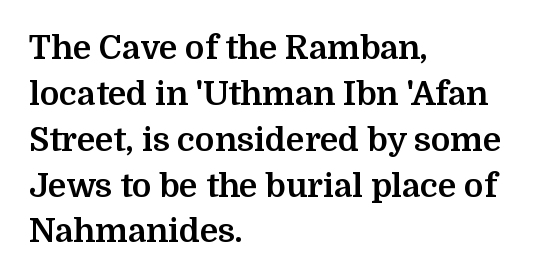
The image shows 33 px bold serif type, upright; set left-aligned, normal line spacing (1.39x), normal letter spacing, not underlined; medium stroke contrast and a medium x-height.
